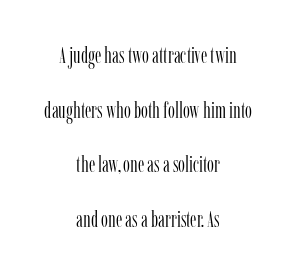
Q: Is the text bold? A: No.
Q: Is the text italic (slanted)? A: No, it is upright.
Q: Is the text underlined? A: No.
Q: How is the paragraph aligned? A: Centered.
Q: Is the spacing between letters normal or unusually wide? A: Normal.
Q: Is the spacing between lines tight, normal or loose? A: Loose.
